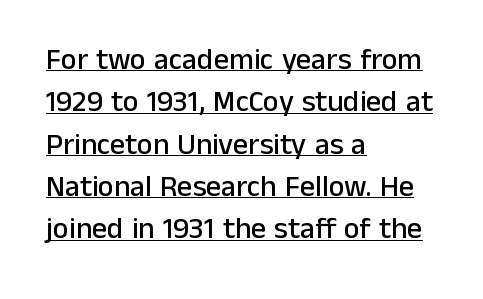
Tracking value appears to be zero — textbook default spacing. Is this a fixed-width face? No — the glyphs have proportional, varying widths. This sample keeps an unexceptional amount of space between lines. The paragraph shown leans on its left margin.
